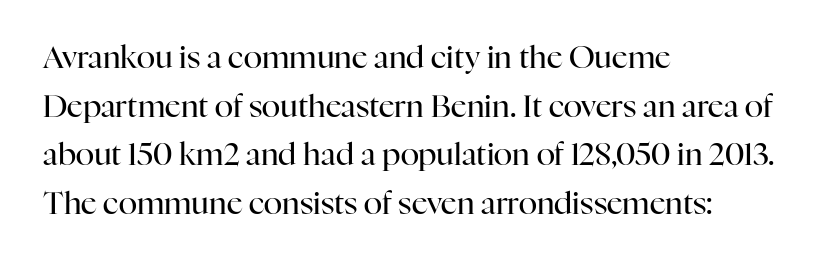
{"serif": "yes", "italic": "no", "bold": "no", "weight": "regular", "width": "normal", "stroke_contrast": "high", "x_height": "medium", "monospaced": "no", "underline": "no", "align": "left", "line_spacing": "normal", "line_spacing_ratio": 1.57, "letter_spacing": "normal", "letter_spacing_em": 0.0, "glyph_px": 31}
